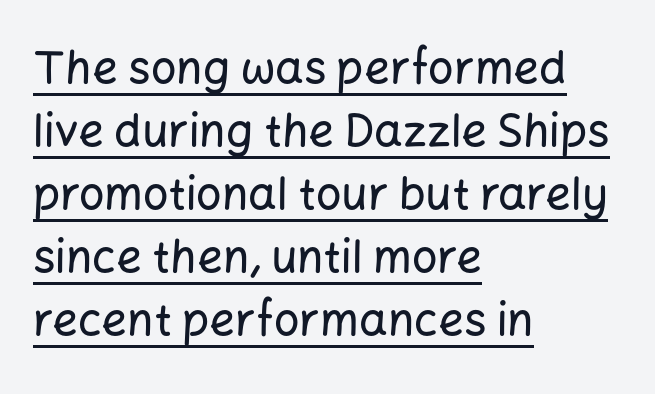
{"serif": "no", "italic": "no", "width": "normal", "stroke_contrast": "low", "x_height": "medium", "monospaced": "no", "underline": "yes", "align": "left", "line_spacing": "normal", "line_spacing_ratio": 1.4, "letter_spacing": "normal", "letter_spacing_em": 0.0, "glyph_px": 45}
